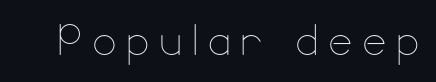
The image shows 58 px thin type, upright; set not underlined; low stroke contrast and a small x-height.
